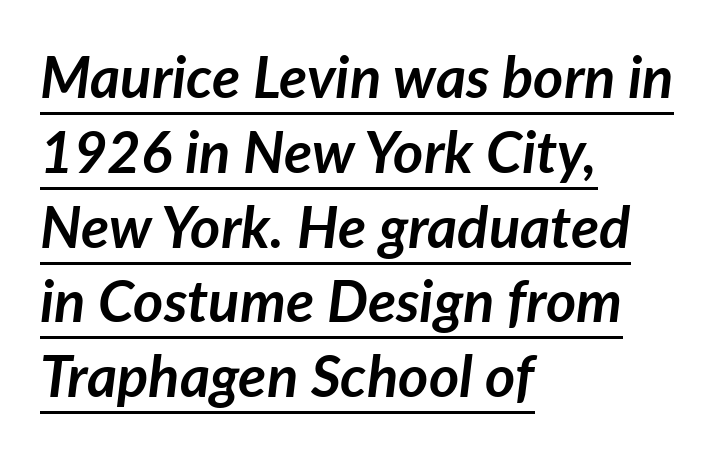
{"italic": "yes", "lean": "right", "slant_degrees": 7, "bold": "yes", "weight": "semibold", "width": "normal", "stroke_contrast": "low", "x_height": "medium", "monospaced": "no", "underline": "yes", "align": "left", "line_spacing": "normal", "line_spacing_ratio": 1.29, "letter_spacing": "normal", "letter_spacing_em": 0.0, "glyph_px": 58}
